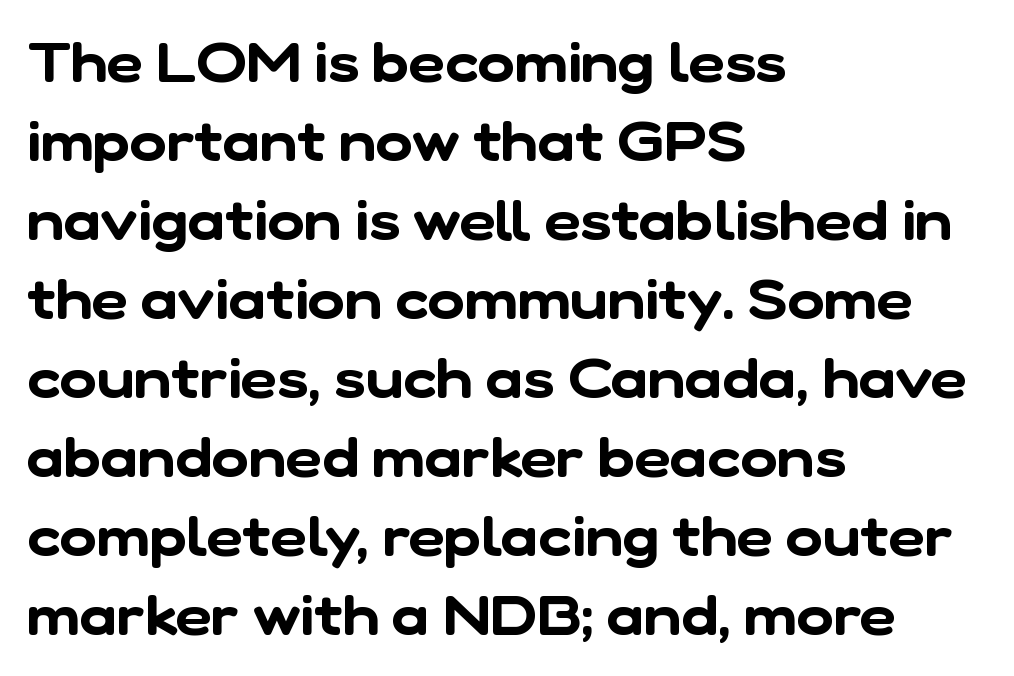
{"serif": "no", "width": "normal", "stroke_contrast": "low", "x_height": "medium", "monospaced": "no", "underline": "no", "align": "left", "line_spacing": "normal", "line_spacing_ratio": 1.41, "letter_spacing": "normal", "letter_spacing_em": 0.0, "glyph_px": 56}
